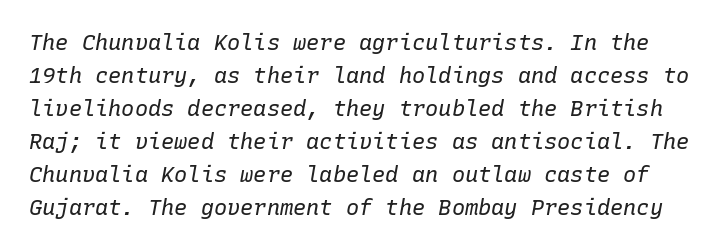
Has an underline been added? It has not. Italic: yes, the glyphs are oblique. No chunkiness to these letters — they're not bold. Does extra space separate the letters? No, they use regular spacing.
